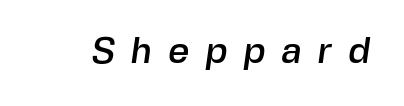
{"serif": "no", "width": "normal", "x_height": "medium", "monospaced": "no", "underline": "no", "letter_spacing": "wide", "letter_spacing_em": 0.43, "glyph_px": 37}
